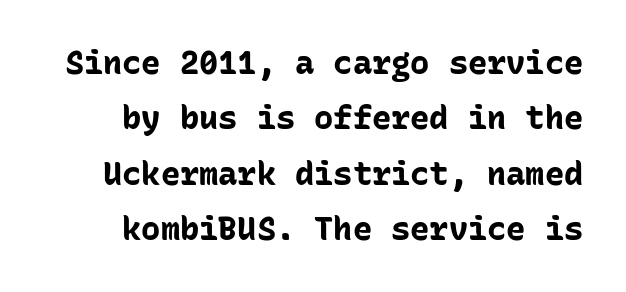
Inter-character spacing is left at the font's built-in metrics. The lettering stays uniformly vertical, giving the passage a roman look. A sans-serif font was chosen for this passage. Looks like terminal output: every glyph gets an equal slot. The zone under the glyphs is completely vacant.
